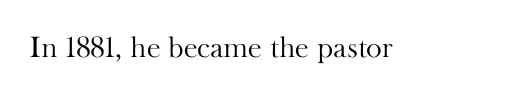
Old-style or modern, the face here clearly has serifs. The letterforms sit at book weight or below. Descenders hang freely into open space. Ascenders rise straight up at ninety degrees.
